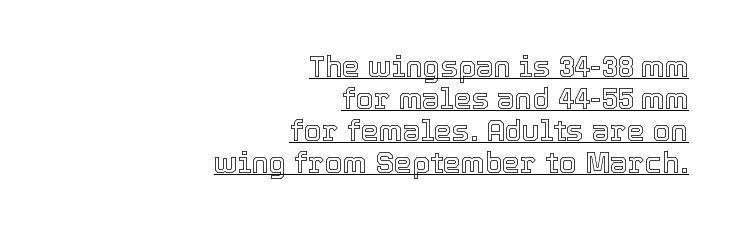
The image shows 29 px text type, upright; set right-aligned, tight line spacing (1.1x), normal letter spacing, underlined; a medium x-height.
